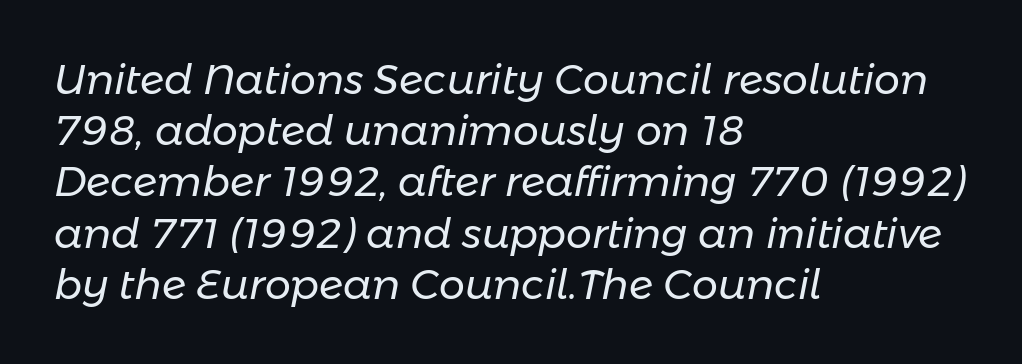
The image shows 41 px regular-weight type, italic (leaning right); set left-aligned, normal line spacing (1.25x), normal letter spacing, not underlined; low stroke contrast and a medium x-height.
